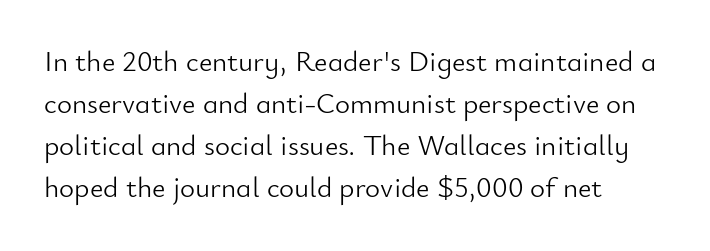
The image shows 29 px light sans-serif type, upright; set left-aligned, normal line spacing (1.45x), normal letter spacing, not underlined; low stroke contrast and a small x-height.
